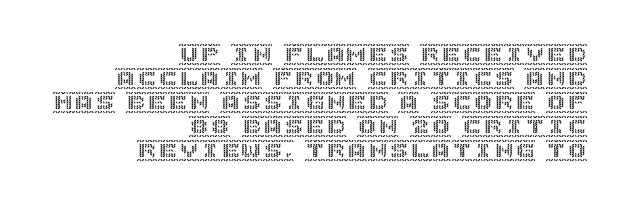
Q: Is the text italic (slanted)? A: No, it is upright.
Q: Is the text underlined? A: No.
Q: How is the paragraph aligned? A: Right-aligned.
Q: Is the spacing between letters normal or unusually wide? A: Normal.
Q: Is the spacing between lines tight, normal or loose? A: Tight.
